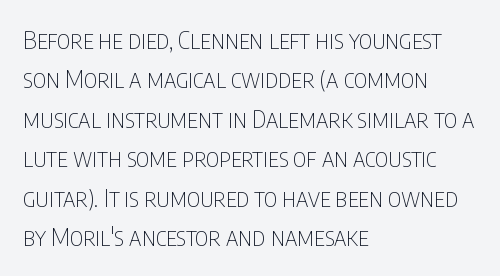
This block has exactly the height ordinary leading produces. Heft: none added — not bold. The face used here is rendered with its standard letterfit. Horizontally, the lines are justified to the leading edge only.
